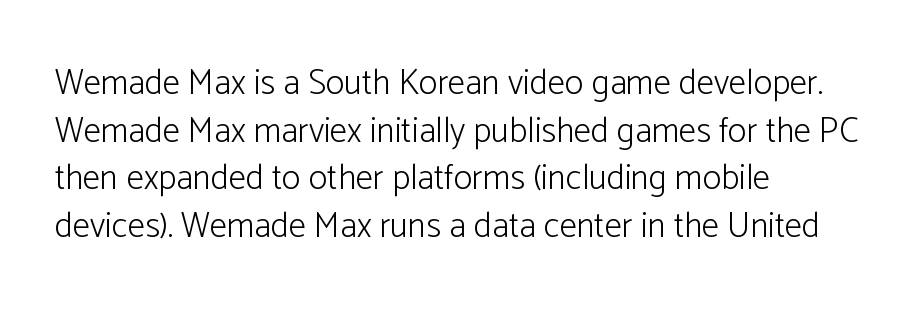
{"serif": "no", "italic": "no", "bold": "no", "weight": "light", "width": "normal", "stroke_contrast": "low", "x_height": "medium", "monospaced": "no", "underline": "no", "align": "left", "line_spacing": "normal", "line_spacing_ratio": 1.36, "letter_spacing": "normal", "letter_spacing_em": 0.0, "glyph_px": 35}
